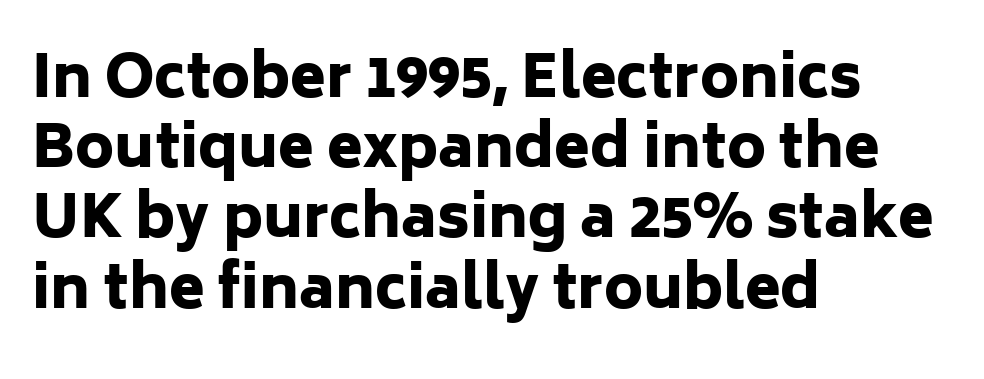
Q: Is the text bold? A: Yes.
Q: Is the text italic (slanted)? A: No, it is upright.
Q: Is the typeface a serif or a sans-serif typeface? A: Sans-serif.
Q: Is the text underlined? A: No.
Q: How is the paragraph aligned? A: Left-aligned.
Q: Is the spacing between letters normal or unusually wide? A: Normal.
Q: Width (condensed, normal, or wide)? A: Normal.
Q: Stroke contrast? A: Low.
Q: x-height? A: Medium.
Q: Monospaced? A: No.
